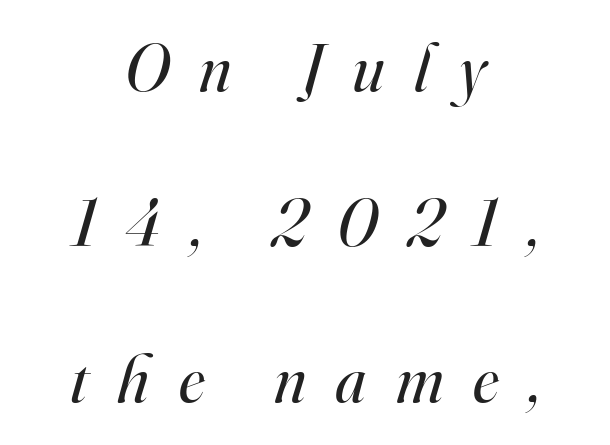
The whitespace from short lines is split evenly between both sides. The face used here has a pronounced slope to its letters. Observe the serifs anchoring each vertical stroke in this sample. The face used here is proportionally spaced, like ordinary book or web type.
